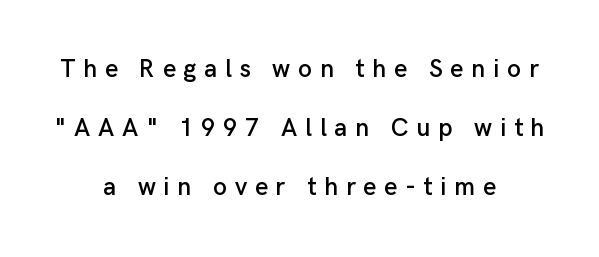
The image shows 25 px text type, upright; set centered, loose line spacing (2.36x), unusually wide letter spacing (+0.31 em), not underlined.
